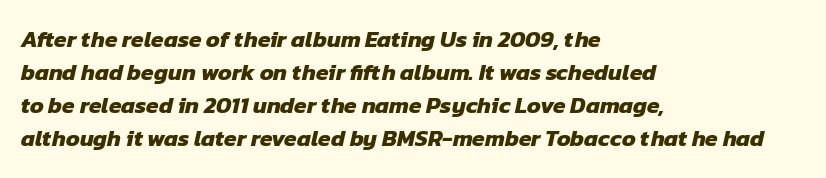
Bold? Absolutely — the strokes are thick and heavy. Descenders are the only things crossing below the line. The rows are spaced the way most documents space them. You could call the tracking neutral — neither tight nor loose.
